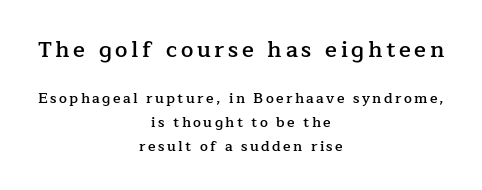
{"italic": "no", "bold": "semi", "underline": "no", "align": "center", "line_spacing_ratio": 1.71, "larger_block": "first", "size_ratio": 1.57, "glyph_px": 22}
